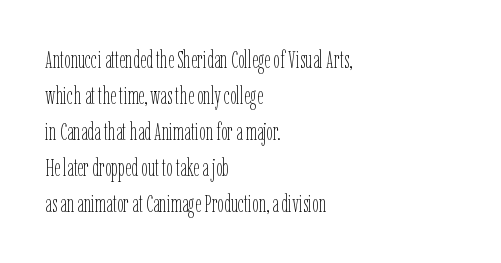
The image shows 24 px text type, upright; set left-aligned, normal line spacing (1.5x), normal letter spacing, not underlined.
